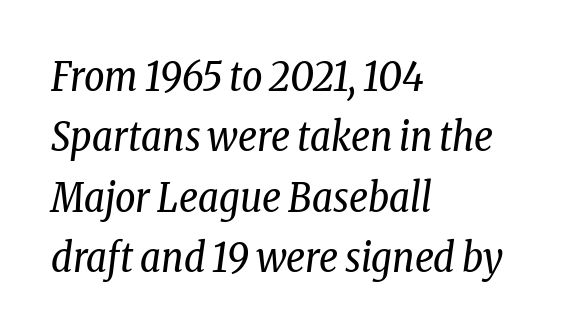
Looks like regular typesetting: each glyph gets only the width it needs. Each letter's strokes conclude with small projecting serifs. The zone under the glyphs is completely vacant. Slant detected: the letters are inclined. The passage shown stacks its lines at a standard gap. Every row of glyphs begins at an identical x-position on the left.
